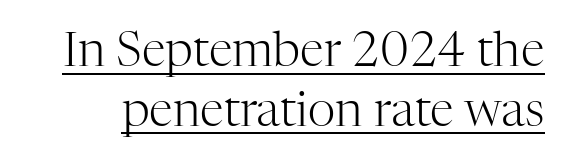
Q: Is the text bold? A: No.
Q: Is the text italic (slanted)? A: No, it is upright.
Q: Is the typeface a serif or a sans-serif typeface? A: Serif.
Q: Is the text underlined? A: Yes.
Q: Is the spacing between letters normal or unusually wide? A: Normal.
Q: Width (condensed, normal, or wide)? A: Normal.
Q: Stroke contrast? A: High.
Q: x-height? A: Medium.
Q: Monospaced? A: No.
